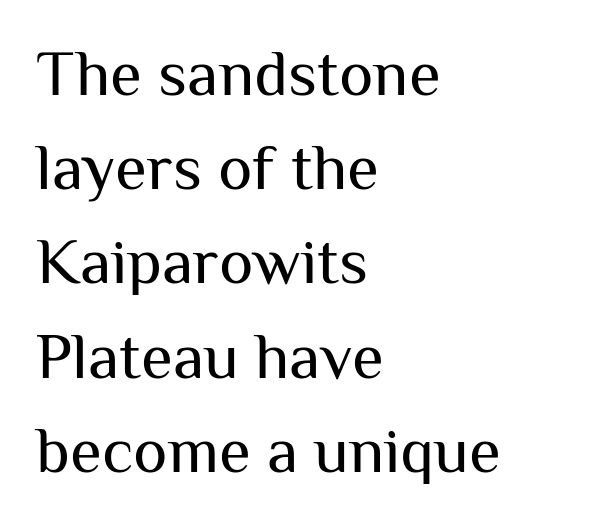
{"serif": "no", "italic": "no", "bold": "no", "weight": "regular", "width": "normal", "stroke_contrast": "medium", "x_height": "medium", "monospaced": "no", "underline": "no", "align": "left", "line_spacing": "normal", "line_spacing_ratio": 1.45, "letter_spacing": "normal", "letter_spacing_em": 0.0, "glyph_px": 65}
